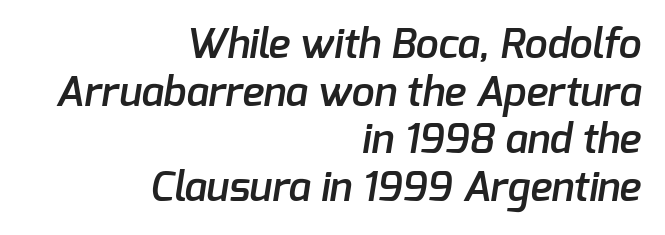
{"serif": "no", "bold": "semi", "weight": "semibold", "width": "normal", "stroke_contrast": "low", "x_height": "medium", "monospaced": "no", "underline": "no", "align": "right", "line_spacing_ratio": 1.16, "letter_spacing": "normal", "letter_spacing_em": 0.0, "glyph_px": 41}
